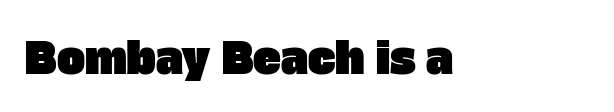
No word sits above an underline. The face used here is proportionally spaced, like ordinary book or web type. Observe the ordinary spacing: letters are neighbours, not strangers. The type family on display is of the sans-serif kind.
